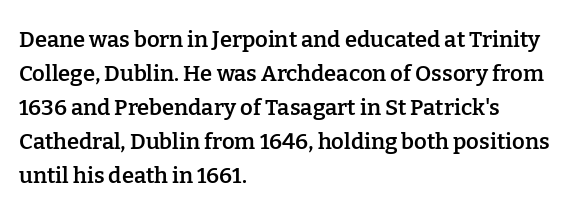
Q: Is the text bold? A: Semi-bold.
Q: Is the text italic (slanted)? A: No, it is upright.
Q: Is the text underlined? A: No.
Q: How is the paragraph aligned? A: Left-aligned.
Q: Is the spacing between letters normal or unusually wide? A: Normal.
Q: Is the spacing between lines tight, normal or loose? A: Normal.
